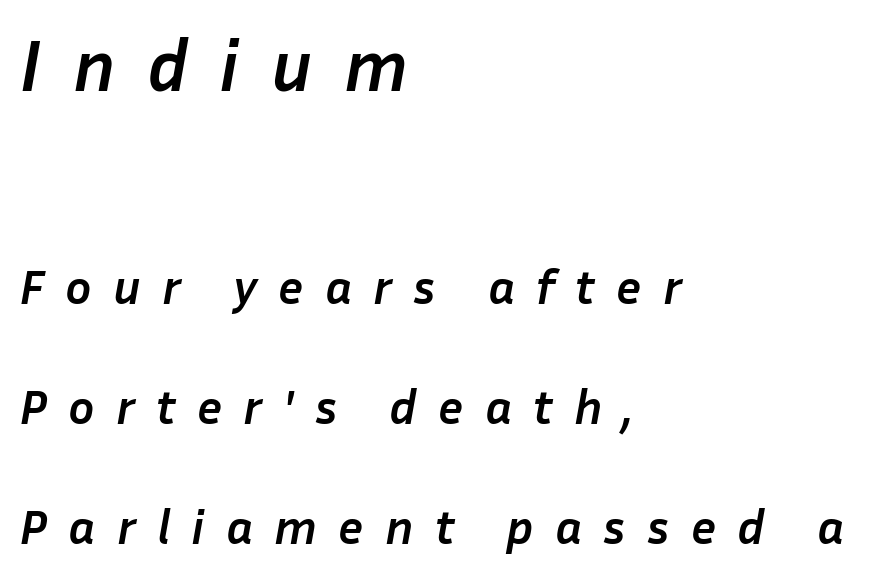
The image shows 73 px semibold type, italic (leaning right); set left-aligned, loose line spacing (2.45x), unusually wide letter spacing (+0.43 em), not underlined; the first (top) block is 1.49x larger; low stroke contrast and a medium x-height.
